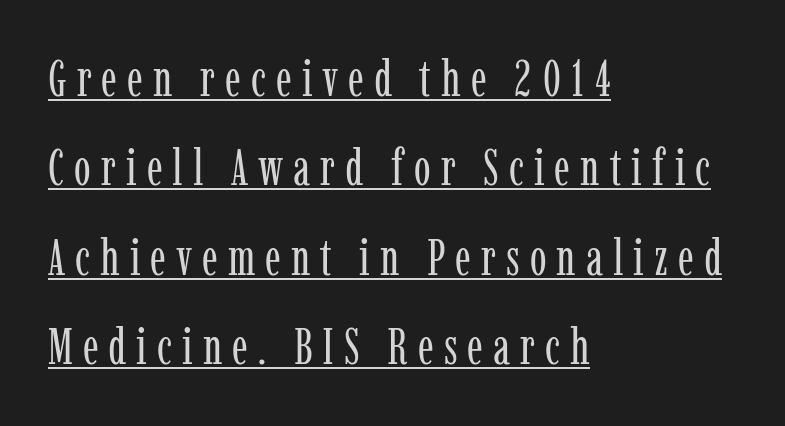
The image shows 50 px regular-weight, condensed serif type, upright; set left-aligned, line spacing 1.79x, unusually wide letter spacing (+0.2 em), underlined; low stroke contrast and a medium x-height.
